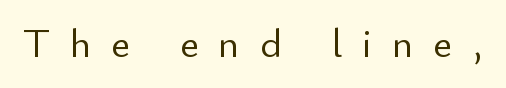
Q: Is the text bold? A: No.
Q: Is the text italic (slanted)? A: No, it is upright.
Q: Is the typeface a serif or a sans-serif typeface? A: Sans-serif.
Q: Is the text underlined? A: No.
Q: Is the spacing between letters normal or unusually wide? A: Unusually wide.
Q: Width (condensed, normal, or wide)? A: Normal.
Q: Stroke contrast? A: Low.
Q: x-height? A: Small.
Q: Monospaced? A: No.
